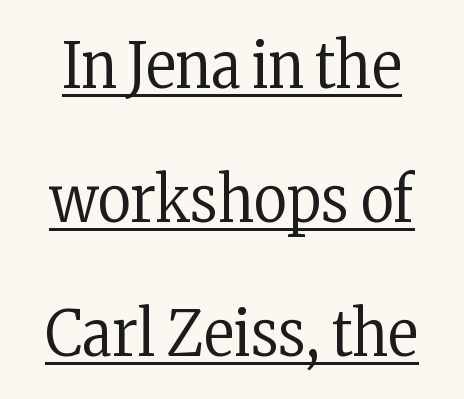
This rendering leaves character spacing at its baseline value. Think of a printed novel: that variable character pitch is what you see here. Line spacing here is loose. Little horizontal feet cap the strokes, marking this as serif type. The strokes carry an ordinary text weight at most.
